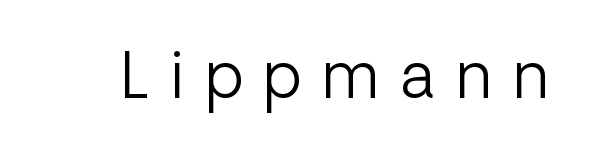
The image shows 62 px light sans-serif type, upright; set unusually wide letter spacing (+0.35 em), not underlined; low stroke contrast and a medium x-height.
